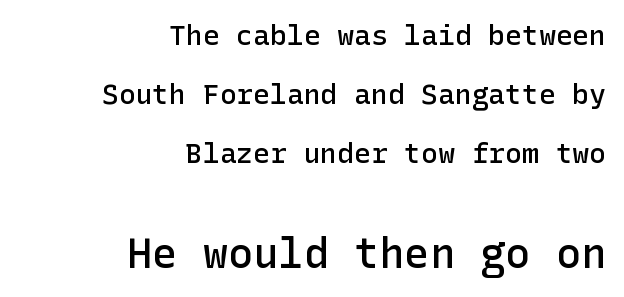
Q: Is the text bold? A: Semi-bold.
Q: Is the text italic (slanted)? A: No, it is upright.
Q: Is the typeface a serif or a sans-serif typeface? A: Sans-serif.
Q: Is the text underlined? A: No.
Q: How is the paragraph aligned? A: Right-aligned.
Q: Is the spacing between letters normal or unusually wide? A: Normal.
Q: Is the spacing between lines tight, normal or loose? A: Loose.
Q: Which block of text is set in a larger size, the first (top) or the second (bottom)? A: The second (bottom) one.
Q: Width (condensed, normal, or wide)? A: Normal.
Q: Stroke contrast? A: Low.
Q: x-height? A: Medium.
